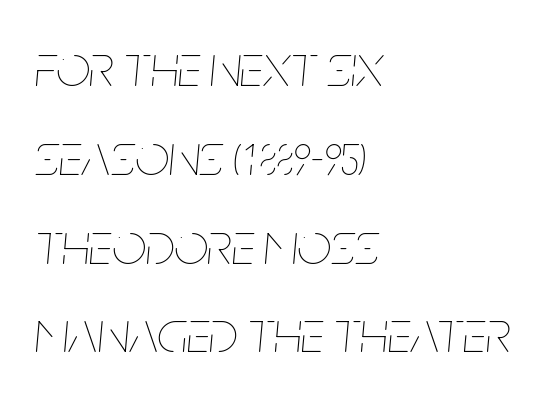
{"italic": "yes", "lean": "right", "slant_degrees": 5, "bold": "no", "weight": "thin", "width": "condensed", "stroke_contrast": "low", "x_height": "large", "monospaced": "no", "underline": "no", "align": "left", "line_spacing": "normal", "line_spacing_ratio": 1.48, "letter_spacing": "normal", "letter_spacing_em": 0.0, "glyph_px": 60}
